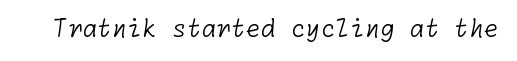
Q: Is the text bold? A: No.
Q: Is the text underlined? A: No.
Q: Is the spacing between letters normal or unusually wide? A: Normal.
